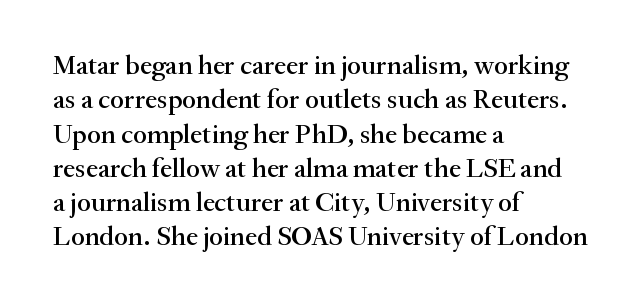
Do the letters lean? They stand straight. Lines of text with bare space underneath. The passage shown stacks its lines at a standard gap. Casual observation: everything's shoved over to the left.
